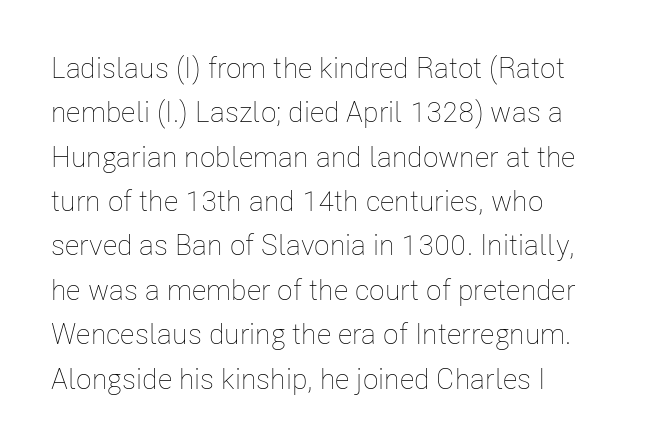
{"italic": "no", "bold": "no", "weight": "thin", "width": "condensed", "stroke_contrast": "low", "x_height": "medium", "monospaced": "no", "underline": "no", "align": "left", "line_spacing": "normal", "line_spacing_ratio": 1.53, "letter_spacing": "normal", "letter_spacing_em": 0.0, "glyph_px": 29}
